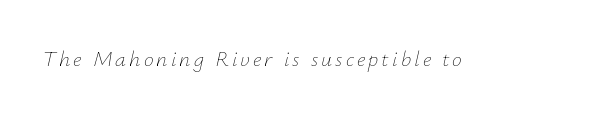
Weight: in the light-to-regular range. The glyphs are unaccompanied by any horizontal stroke below them. Every character sits at an angle, as italics do.
